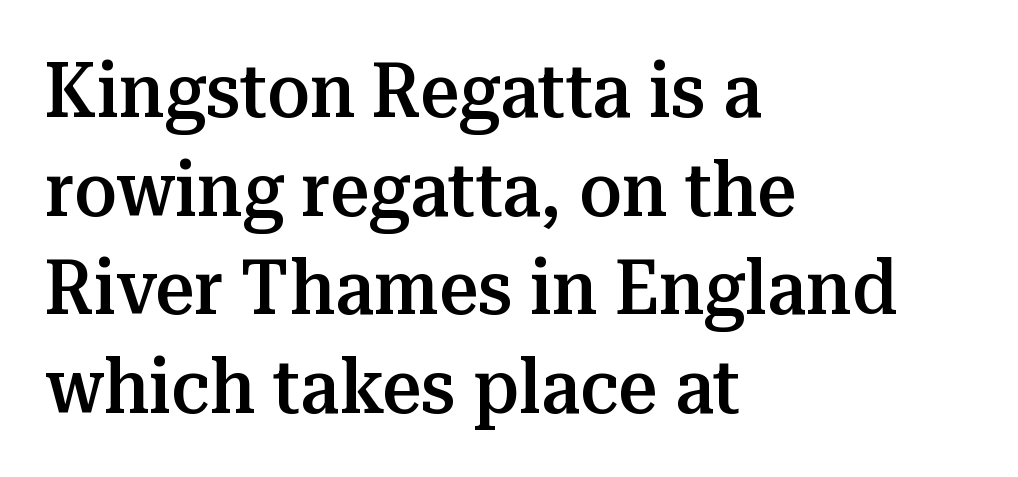
{"serif": "yes", "italic": "no", "bold": "semi", "weight": "semibold", "width": "normal", "stroke_contrast": "medium", "x_height": "medium", "monospaced": "no", "underline": "no", "align": "left", "line_spacing": "normal", "line_spacing_ratio": 1.28, "letter_spacing": "normal", "letter_spacing_em": 0.0, "glyph_px": 77}
